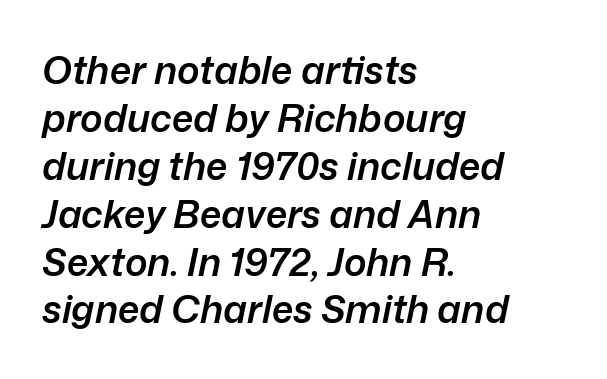
Q: Is the text bold? A: Semi-bold.
Q: Is the text italic (slanted)? A: Yes, it leans right by about 12 degrees.
Q: Is the text underlined? A: No.
Q: How is the paragraph aligned? A: Left-aligned.
Q: Is the spacing between letters normal or unusually wide? A: Normal.
Q: Is the spacing between lines tight, normal or loose? A: Normal.
Q: Width (condensed, normal, or wide)? A: Normal.
Q: Stroke contrast? A: Low.
Q: x-height? A: Medium.
Q: Monospaced? A: No.
